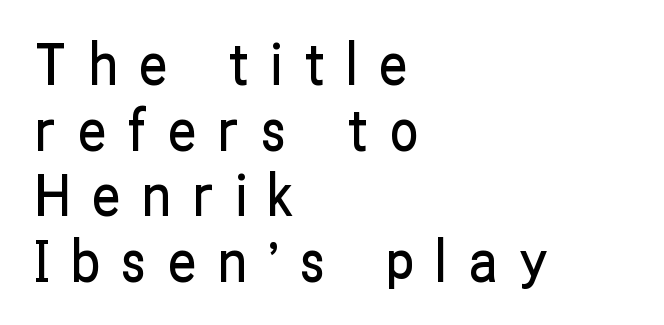
The image shows 57 px condensed sans-serif type, upright; set left-aligned, tight line spacing (1.15x), unusually wide letter spacing (+0.38 em), not underlined; low stroke contrast and a medium x-height.
